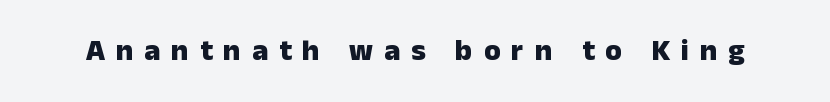
Q: Is the text bold? A: Yes.
Q: Is the text italic (slanted)? A: No, it is upright.
Q: Is the typeface a serif or a sans-serif typeface? A: Sans-serif.
Q: Is the text underlined? A: No.
Q: Is the spacing between letters normal or unusually wide? A: Unusually wide.
Q: Width (condensed, normal, or wide)? A: Normal.
Q: Stroke contrast? A: Low.
Q: x-height? A: Medium.
Q: Monospaced? A: No.
